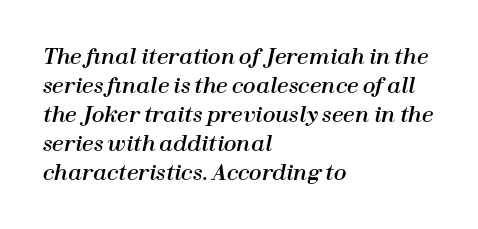
Q: Is the text italic (slanted)? A: Yes, it leans right by about 12 degrees.
Q: Is the text underlined? A: No.
Q: How is the paragraph aligned? A: Left-aligned.
Q: Is the spacing between letters normal or unusually wide? A: Normal.
Q: Is the spacing between lines tight, normal or loose? A: Normal.
